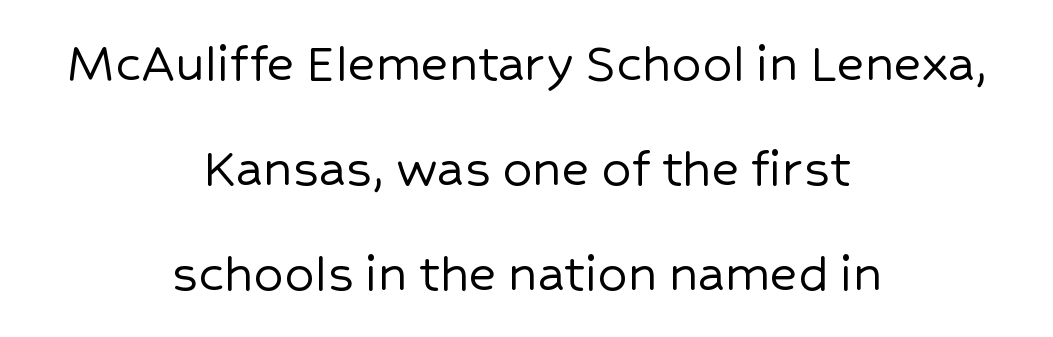
Each word holds together tightly as a unit, with standard inter-letter gaps. Each letter's strokes conclude bluntly, with no projecting serifs. Posture: vertical. Beneath every word, the page is bare. The passage shown is typed in a proportional face where columns would drift.
